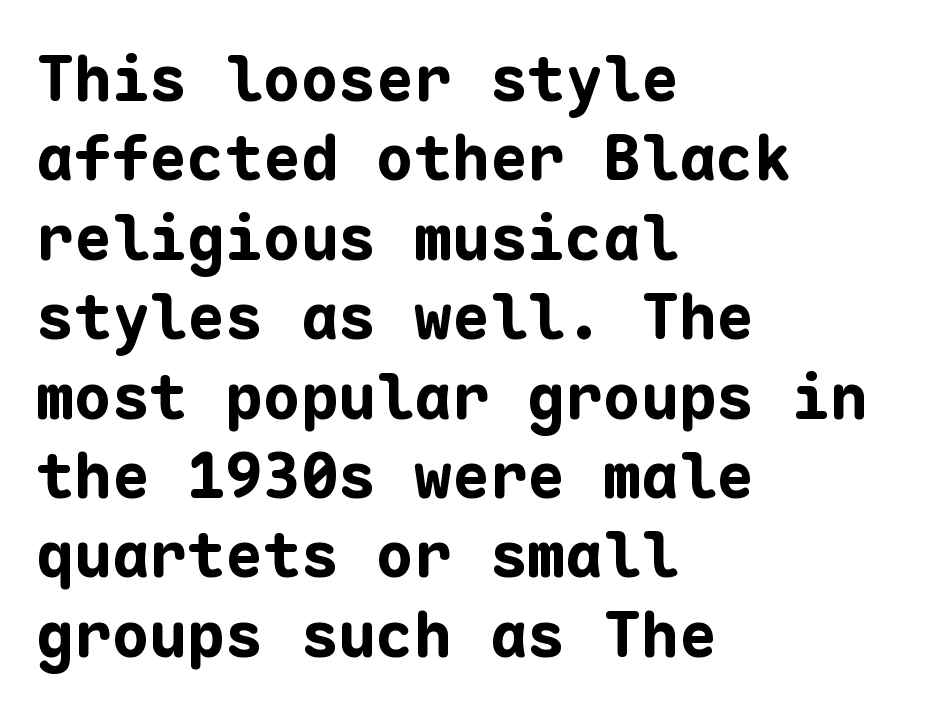
Q: Is the text bold? A: Yes.
Q: Is the text italic (slanted)? A: No, it is upright.
Q: Is the typeface a serif or a sans-serif typeface? A: Sans-serif.
Q: Is the text underlined? A: No.
Q: How is the paragraph aligned? A: Left-aligned.
Q: Is the spacing between letters normal or unusually wide? A: Normal.
Q: Is the spacing between lines tight, normal or loose? A: Normal.
Q: Width (condensed, normal, or wide)? A: Normal.
Q: Stroke contrast? A: Low.
Q: x-height? A: Medium.
Q: Monospaced? A: Yes.
